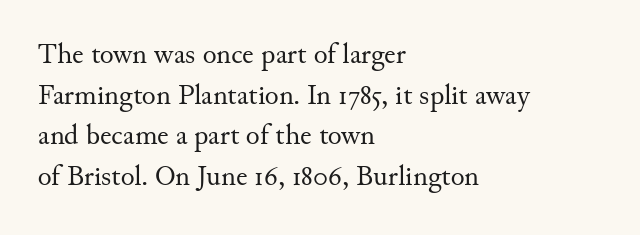
Q: Is the text bold? A: No.
Q: Is the text italic (slanted)? A: No, it is upright.
Q: Is the typeface a serif or a sans-serif typeface? A: Serif.
Q: Is the text underlined? A: No.
Q: How is the paragraph aligned? A: Left-aligned.
Q: Is the spacing between letters normal or unusually wide? A: Normal.
Q: Is the spacing between lines tight, normal or loose? A: Normal.
Q: Width (condensed, normal, or wide)? A: Normal.
Q: Stroke contrast? A: Medium.
Q: x-height? A: Small.
Q: Monospaced? A: No.
